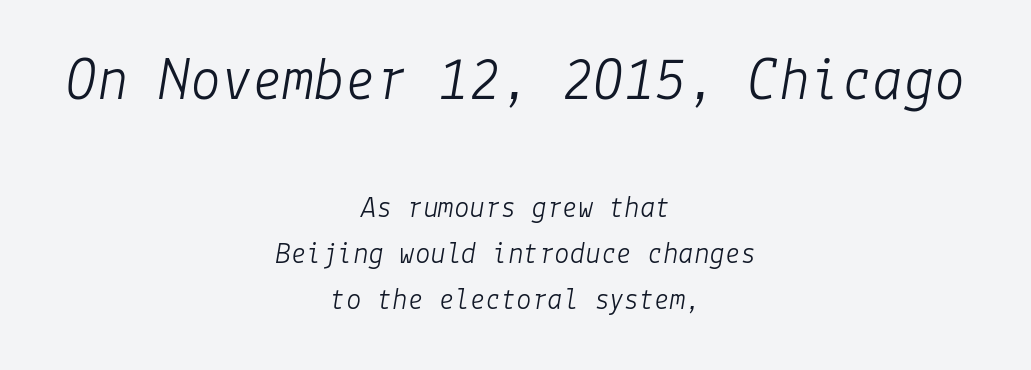
Q: Is the text bold? A: No.
Q: Is the text italic (slanted)? A: Yes, it leans right by about 9 degrees.
Q: Is the text underlined? A: No.
Q: How is the paragraph aligned? A: Centered.
Q: Is the spacing between letters normal or unusually wide? A: Normal.
Q: Is the spacing between lines tight, normal or loose? A: Normal.
Q: Which block of text is set in a larger size, the first (top) or the second (bottom)? A: The first (top) one.
Q: Width (condensed, normal, or wide)? A: Normal.
Q: Stroke contrast? A: Low.
Q: x-height? A: Medium.
